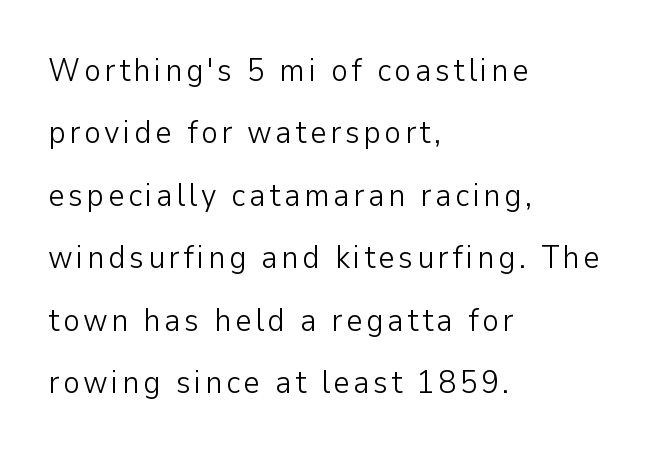
{"serif": "no", "italic": "no", "bold": "no", "weight": "light", "width": "normal", "stroke_contrast": "low", "x_height": "medium", "monospaced": "no", "underline": "no", "align": "left", "line_spacing": "loose", "line_spacing_ratio": 1.95, "glyph_px": 32}
